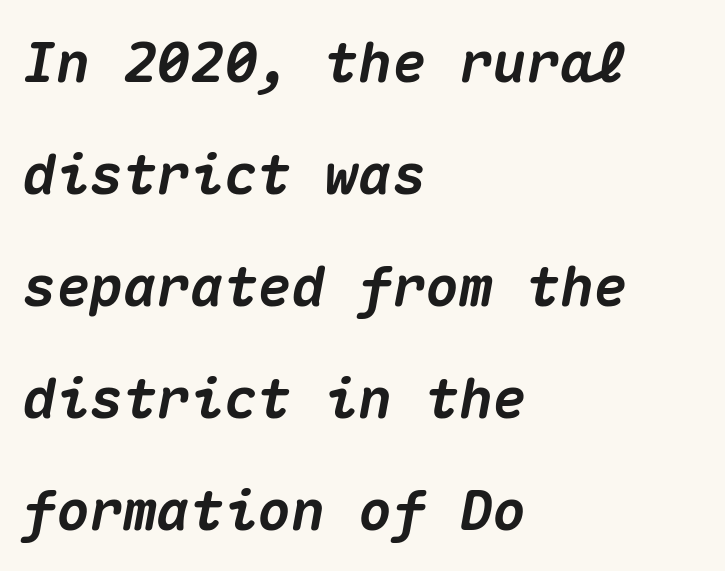
The image shows 56 px heavy type, italic (leaning right), monospaced; set left-aligned, loose line spacing (2.0x), normal letter spacing, not underlined; medium stroke contrast and a medium x-height.
